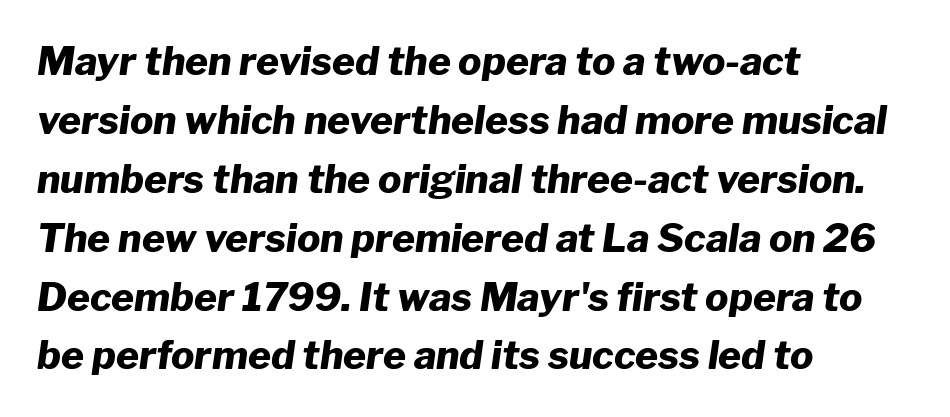
Descenders are the only things crossing below the line. Proportional: the letters do not fall into vertical columns. The passage is arranged the way most books set body copy — flush left. Baseline-to-baseline distance is the conventional proportion of letter height.
